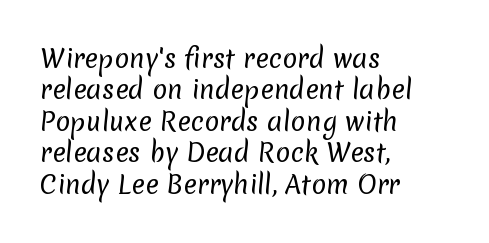
Q: Is the text bold? A: No.
Q: Is the text underlined? A: No.
Q: How is the paragraph aligned? A: Left-aligned.
Q: Is the spacing between letters normal or unusually wide? A: Normal.
Q: Is the spacing between lines tight, normal or loose? A: Normal.
